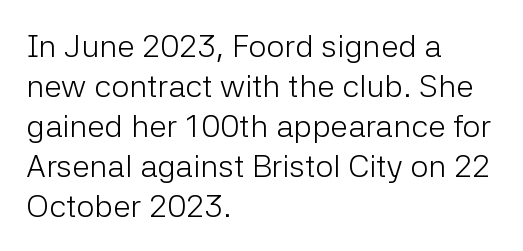
The image shows 32 px light sans-serif type, upright; set left-aligned, normal line spacing (1.25x), normal letter spacing, not underlined; low stroke contrast and a medium x-height.
